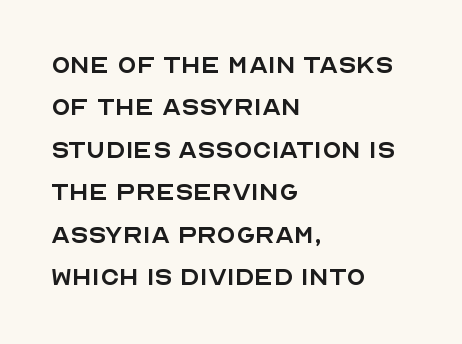
{"serif": "no", "italic": "no", "bold": "no", "weight": "regular", "width": "normal", "x_height": "large", "monospaced": "no", "underline": "no", "align": "left", "line_spacing": "normal", "line_spacing_ratio": 1.37, "letter_spacing": "normal", "letter_spacing_em": 0.0, "glyph_px": 31}
